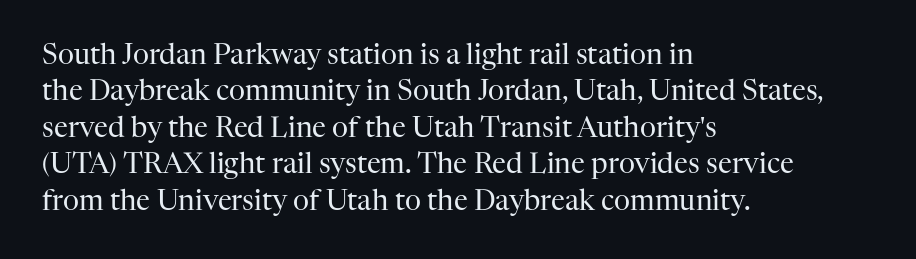
Compared with typical paragraphs, the rows here are spaced about the same. Weight: in the light-to-regular range. All the whitespace from short lines collects on the right. Type style note: has serifs.
